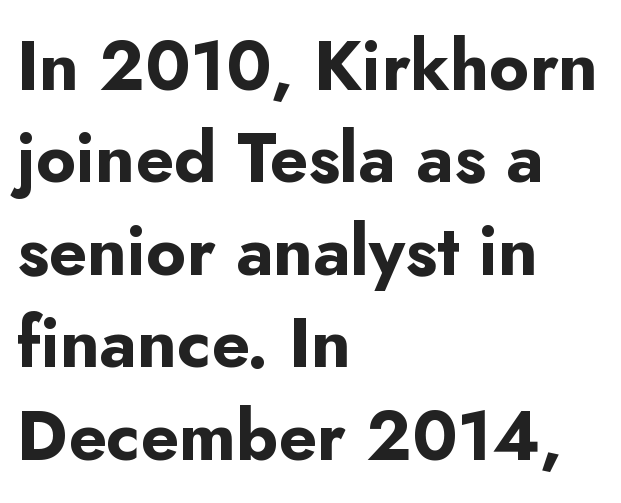
The image shows 69 px bold sans-serif type, upright; set left-aligned, normal line spacing (1.34x), normal letter spacing, not underlined; low stroke contrast and a small x-height.
